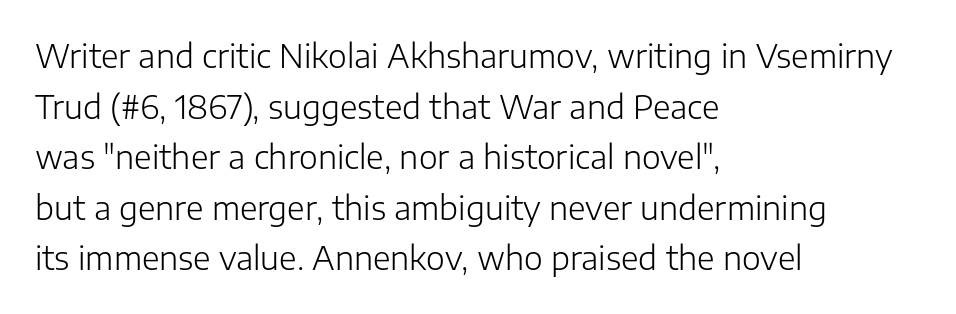
The image shows 32 px light sans-serif type, upright; set left-aligned, normal line spacing (1.58x), normal letter spacing, not underlined; low stroke contrast and a medium x-height.
